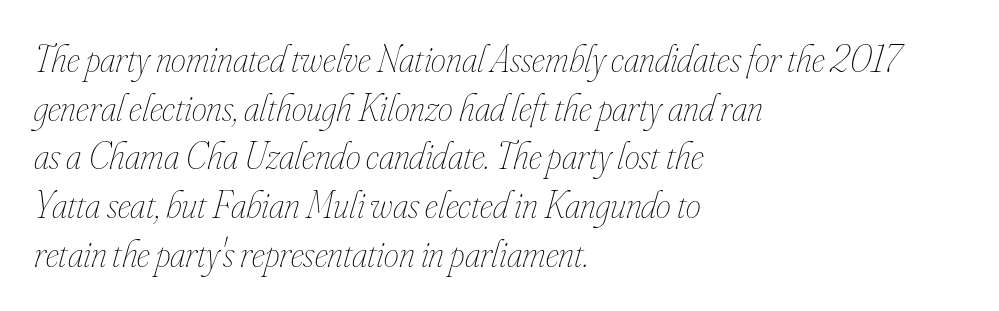
The image shows 38 px thin, condensed type, italic (leaning right); set left-aligned, normal line spacing (1.28x), normal letter spacing, not underlined; low stroke contrast and a small x-height.
